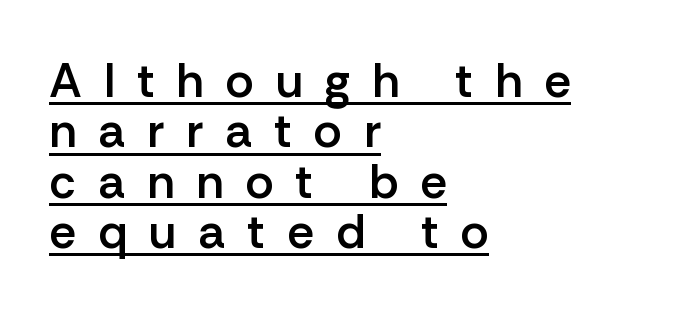
Every word sits above its own underline. Varying glyph widths throughout — classic text-font behaviour. Summary of vertical rhythm: compact, with narrow interline spacing. Is the block centered? No — it sits flush against the left margin. Between one letter and the next there's a generous, obvious gap. Bold? Not quite — semibold, heavier than regular but stopping short.
